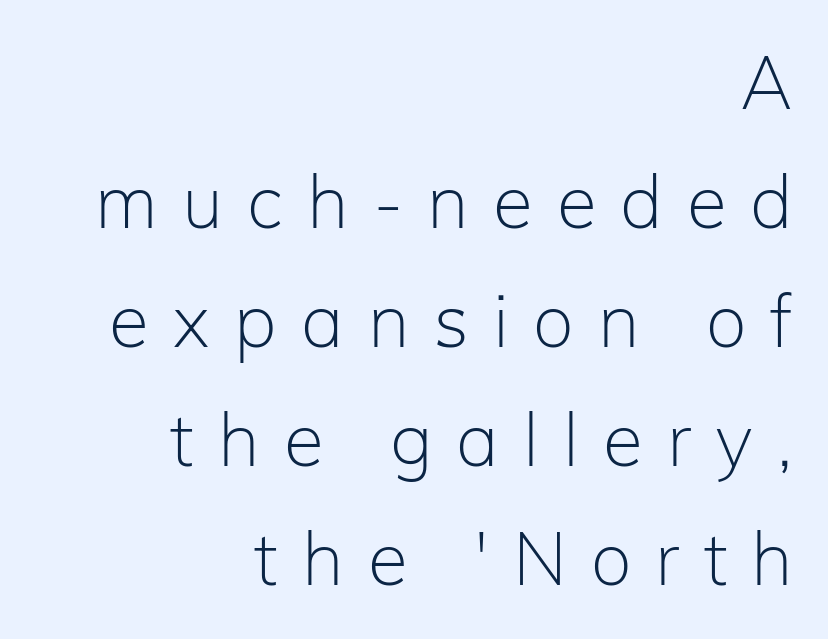
Check where the strokes stop: nothing finishes them off — pure sans. Students, note that the glyphs here are deliberately spaced far apart. Character widths vary here, with narrow letters taking less room than wide ones. Rendered with straight, roman letterforms. The paragraph shown leans on its right margin.
